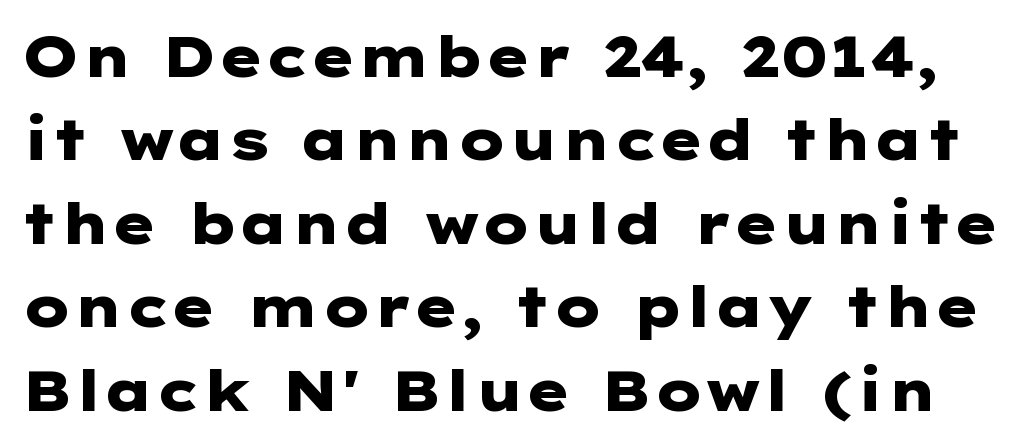
Q: Is the text bold? A: Yes.
Q: Is the text italic (slanted)? A: No, it is upright.
Q: Is the typeface a serif or a sans-serif typeface? A: Sans-serif.
Q: Is the text underlined? A: No.
Q: Is the spacing between letters normal or unusually wide? A: Normal.
Q: Is the spacing between lines tight, normal or loose? A: Normal.
Q: Width (condensed, normal, or wide)? A: Wide.
Q: Stroke contrast? A: Low.
Q: x-height? A: Medium.
